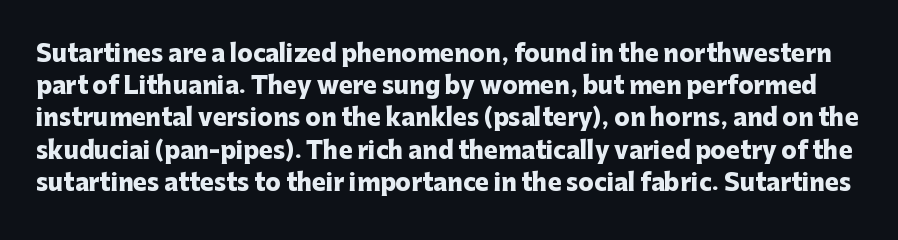
{"italic": "no", "bold": "yes", "underline": "no", "line_spacing": "normal", "line_spacing_ratio": 1.4, "letter_spacing": "normal", "letter_spacing_em": 0.0, "glyph_px": 23}
